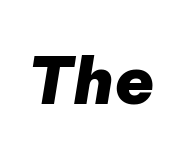
Q: Is the text bold? A: Yes.
Q: Is the text italic (slanted)? A: Yes, it leans right by about 9 degrees.
Q: Is the text underlined? A: No.
Q: Is the spacing between letters normal or unusually wide? A: Normal.
Q: Width (condensed, normal, or wide)? A: Normal.
Q: Stroke contrast? A: Low.
Q: x-height? A: Medium.
Q: Monospaced? A: No.
